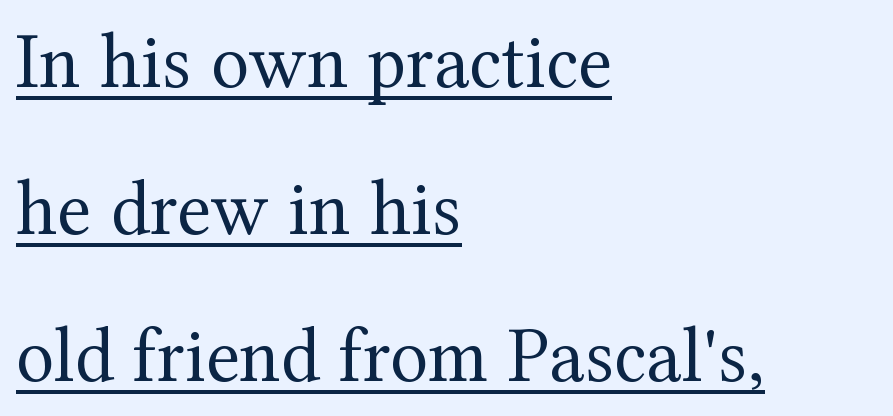
You could not count columns in this text — the font is proportionally spaced. The weight would be labelled regular, book, light, or lighter still. Has an underline been added? It has. Line starts are locked; line ends wander. The characters display serif detailing at their extremities.
